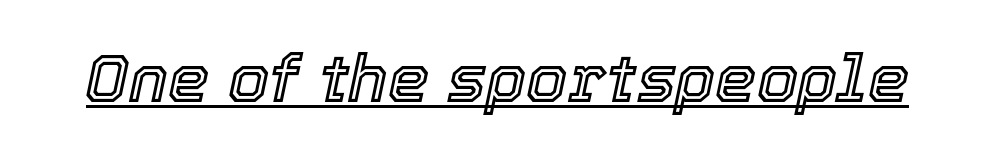
Q: Is the text italic (slanted)? A: Yes, it leans right by about 12 degrees.
Q: Is the text underlined? A: Yes.
Q: Is the spacing between letters normal or unusually wide? A: Normal.
Q: Width (condensed, normal, or wide)? A: Normal.
Q: x-height? A: Medium.
Q: Monospaced? A: No.
